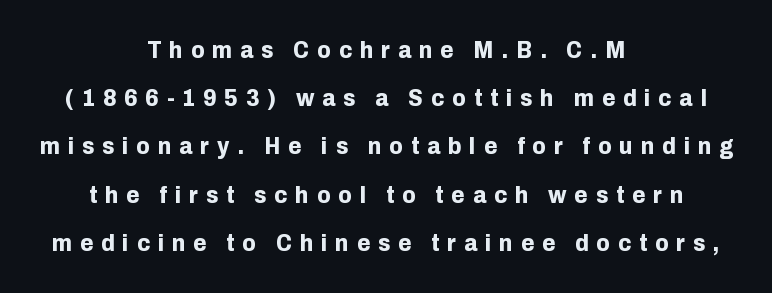
Q: Is the text bold? A: Yes.
Q: Is the text italic (slanted)? A: No, it is upright.
Q: Is the text underlined? A: No.
Q: How is the paragraph aligned? A: Centered.
Q: Is the spacing between letters normal or unusually wide? A: Unusually wide.
Q: Is the spacing between lines tight, normal or loose? A: Loose.
